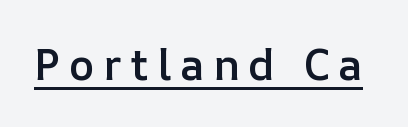
Q: Is the text bold? A: Semi-bold.
Q: Is the text italic (slanted)? A: No, it is upright.
Q: Is the text underlined? A: Yes.
Q: Is the spacing between letters normal or unusually wide? A: Unusually wide.
Q: Width (condensed, normal, or wide)? A: Normal.
Q: Stroke contrast? A: Low.
Q: x-height? A: Medium.
Q: Monospaced? A: No.
